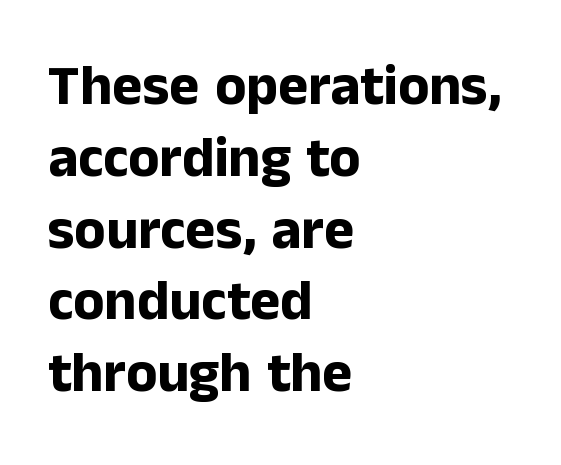
Q: Is the text bold? A: Yes.
Q: Is the text italic (slanted)? A: No, it is upright.
Q: Is the typeface a serif or a sans-serif typeface? A: Sans-serif.
Q: Is the text underlined? A: No.
Q: How is the paragraph aligned? A: Left-aligned.
Q: Is the spacing between letters normal or unusually wide? A: Normal.
Q: Is the spacing between lines tight, normal or loose? A: Normal.
Q: Width (condensed, normal, or wide)? A: Normal.
Q: Stroke contrast? A: Low.
Q: x-height? A: Medium.
Q: Monospaced? A: No.
